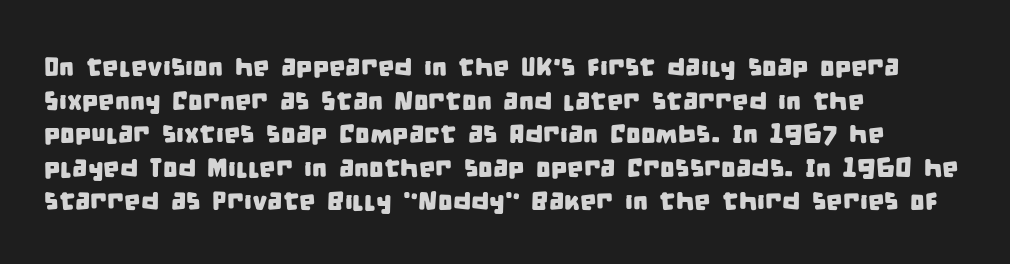
Q: Is the text underlined? A: No.
Q: How is the paragraph aligned? A: Left-aligned.
Q: Is the spacing between letters normal or unusually wide? A: Normal.
Q: Is the spacing between lines tight, normal or loose? A: Normal.
